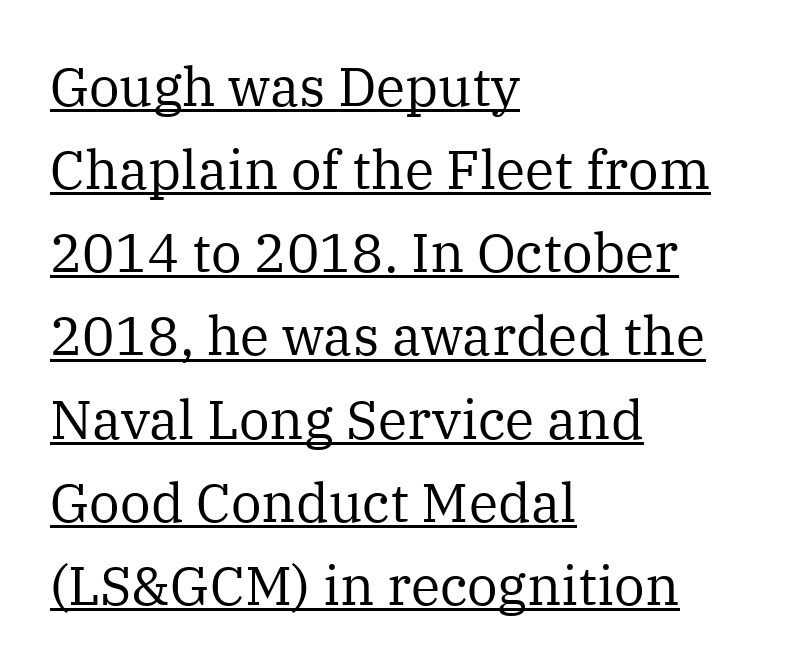
Q: Is the text bold? A: No.
Q: Is the text italic (slanted)? A: No, it is upright.
Q: Is the typeface a serif or a sans-serif typeface? A: Serif.
Q: Is the text underlined? A: Yes.
Q: How is the paragraph aligned? A: Left-aligned.
Q: Is the spacing between letters normal or unusually wide? A: Normal.
Q: Is the spacing between lines tight, normal or loose? A: Normal.
Q: Width (condensed, normal, or wide)? A: Normal.
Q: Stroke contrast? A: Medium.
Q: x-height? A: Medium.
Q: Monospaced? A: No.
